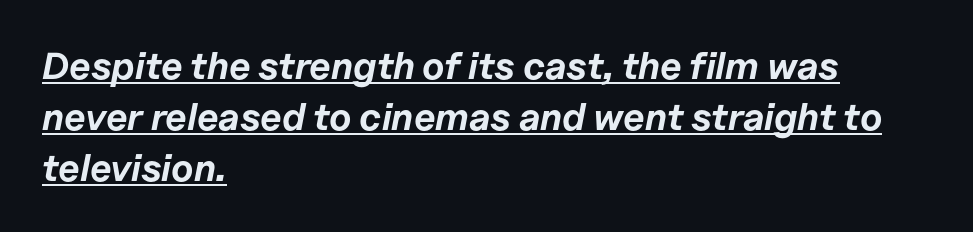
The image shows 38 px bold type, italic (leaning right); set left-aligned, normal line spacing (1.34x), normal letter spacing, underlined; low stroke contrast and a medium x-height.
